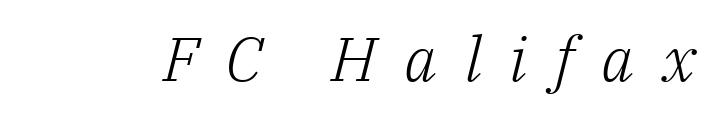
{"serif": "yes", "italic": "yes", "lean": "right", "slant_degrees": 14, "bold": "no", "weight": "light", "width": "normal", "stroke_contrast": "low", "x_height": "medium", "monospaced": "no", "underline": "no", "letter_spacing": "wide", "letter_spacing_em": 0.45, "glyph_px": 62}
